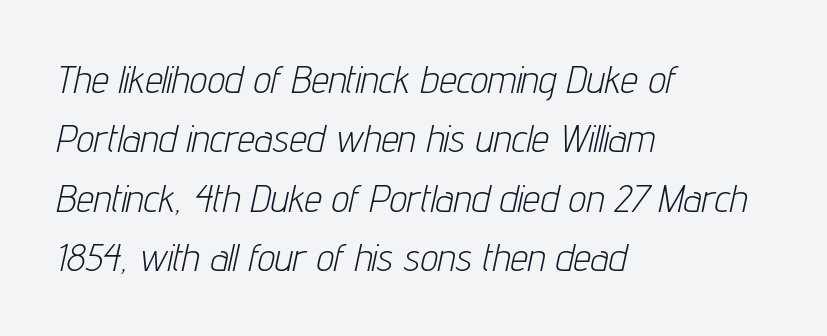
Q: Is the text bold? A: No.
Q: Is the text italic (slanted)? A: Yes, it leans right by about 12 degrees.
Q: Is the text underlined? A: No.
Q: How is the paragraph aligned? A: Left-aligned.
Q: Is the spacing between letters normal or unusually wide? A: Normal.
Q: Is the spacing between lines tight, normal or loose? A: Normal.
Q: Width (condensed, normal, or wide)? A: Condensed.
Q: Stroke contrast? A: Low.
Q: x-height? A: Medium.
Q: Monospaced? A: No.
